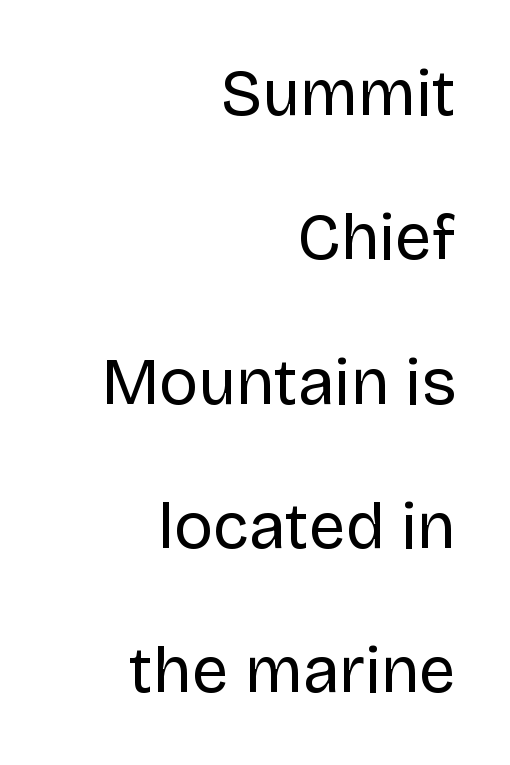
{"serif": "no", "italic": "no", "bold": "no", "weight": "regular", "width": "normal", "stroke_contrast": "low", "x_height": "large", "monospaced": "no", "underline": "no", "align": "right", "line_spacing": "loose", "line_spacing_ratio": 2.22, "letter_spacing": "normal", "letter_spacing_em": 0.0, "glyph_px": 65}
